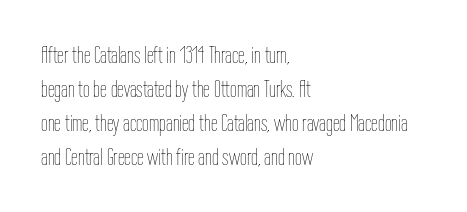
The image shows 24 px text type, upright; set left-aligned, normal line spacing (1.41x), normal letter spacing, not underlined.
